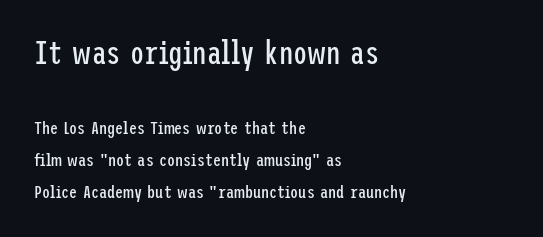
The setting favours the left margin, as ordinary paragraphs usually do. Bold? No — there's no thickening of the strokes. Typesetter's note — upper block bumped up in size, lower block left smaller. Students, note that the glyphs here touch the page at normal intervals. Each row of text sits above clean, open space.
